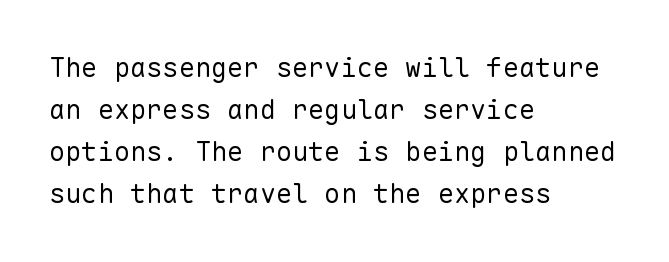
The image shows 27 px text type, upright; set left-aligned, normal line spacing (1.56x), normal letter spacing, not underlined.
